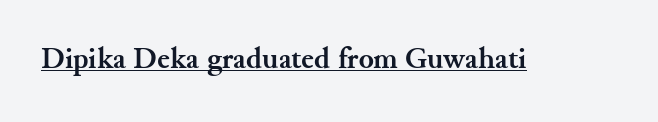
The image shows 31 px semibold serif type, upright; set normal letter spacing, underlined; medium stroke contrast and a small x-height.
